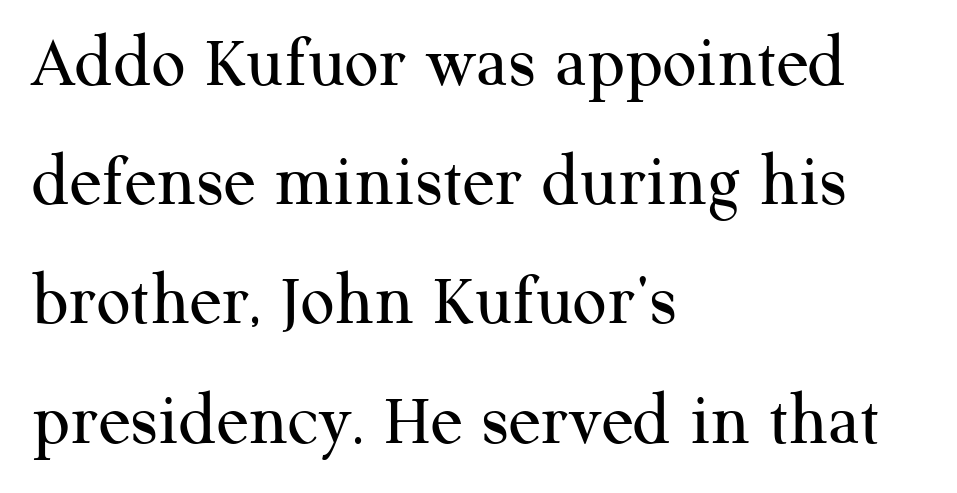
{"serif": "yes", "italic": "no", "bold": "no", "weight": "regular", "width": "normal", "stroke_contrast": "medium", "x_height": "medium", "monospaced": "no", "underline": "no", "align": "left", "line_spacing": "normal", "line_spacing_ratio": 1.59, "letter_spacing": "normal", "letter_spacing_em": 0.0, "glyph_px": 75}
